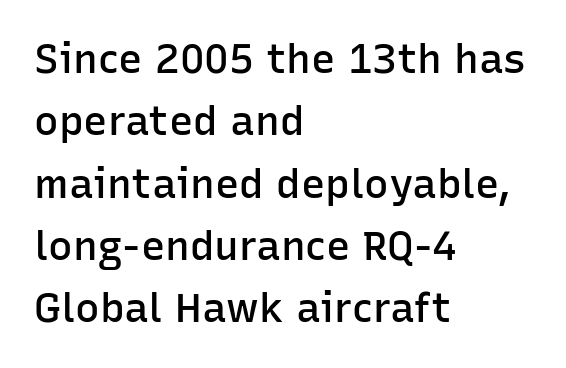
The passage shown is typeset with a sans-serif family. Posture: vertical. Observe the ordinary spacing: letters are neighbours, not strangers. Where is the straight margin? On the left.
